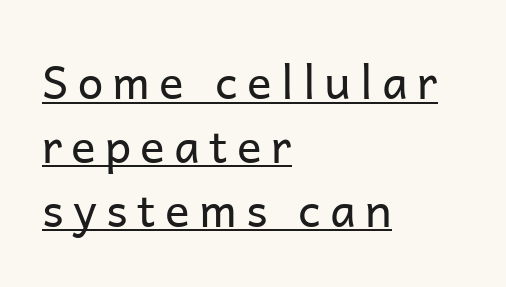
Q: Is the text bold? A: No.
Q: Is the text italic (slanted)? A: No, it is upright.
Q: Is the typeface a serif or a sans-serif typeface? A: Sans-serif.
Q: Is the text underlined? A: Yes.
Q: How is the paragraph aligned? A: Left-aligned.
Q: Is the spacing between letters normal or unusually wide? A: Unusually wide.
Q: Is the spacing between lines tight, normal or loose? A: Normal.
Q: Width (condensed, normal, or wide)? A: Normal.
Q: Stroke contrast? A: Low.
Q: x-height? A: Medium.
Q: Monospaced? A: No.
